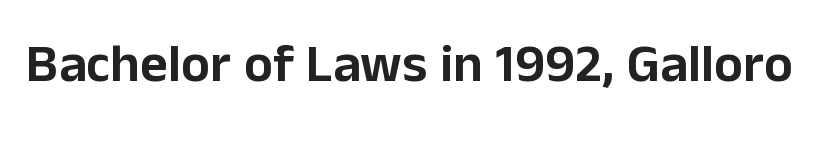
Q: Is the text italic (slanted)? A: No, it is upright.
Q: Is the typeface a serif or a sans-serif typeface? A: Sans-serif.
Q: Is the text underlined? A: No.
Q: Is the spacing between letters normal or unusually wide? A: Normal.
Q: Width (condensed, normal, or wide)? A: Normal.
Q: Stroke contrast? A: Low.
Q: x-height? A: Medium.
Q: Monospaced? A: No.
